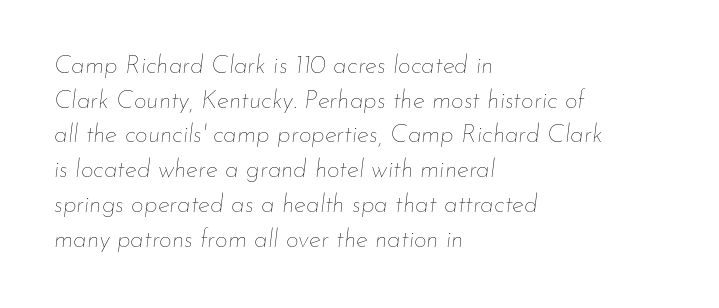
Q: Is the text bold? A: No.
Q: Is the text italic (slanted)? A: Yes, it leans right by about 7 degrees.
Q: Is the text underlined? A: No.
Q: How is the paragraph aligned? A: Left-aligned.
Q: Is the spacing between letters normal or unusually wide? A: Normal.
Q: Is the spacing between lines tight, normal or loose? A: Normal.
